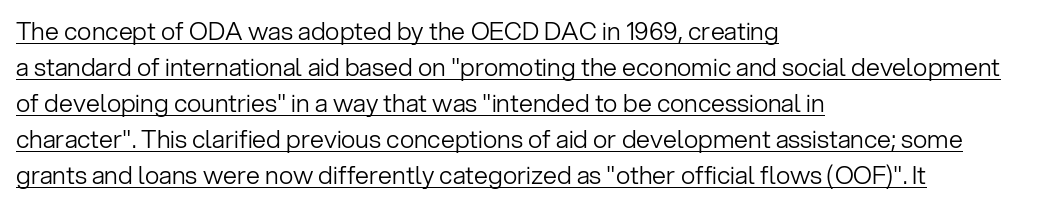
The image shows 25 px text type, upright; set left-aligned, normal line spacing (1.44x), normal letter spacing, underlined.
